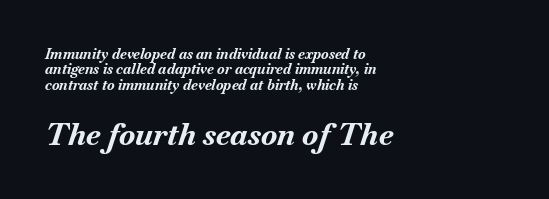
The words here are not underlined. Left-aligned paragraph, ragged on the right. Standard letterfit; no display-style spreading of the glyphs. This sample has the flowing, uneven cadence of proportional lettering.
